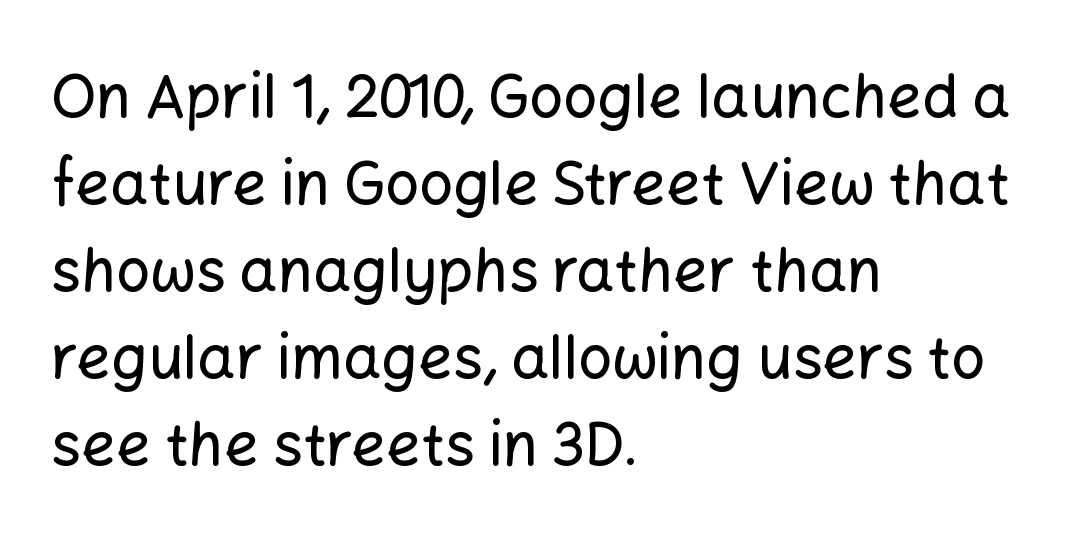
{"serif": "no", "italic": "no", "width": "normal", "stroke_contrast": "low", "x_height": "medium", "monospaced": "no", "underline": "no", "align": "left", "line_spacing": "normal", "line_spacing_ratio": 1.45, "letter_spacing": "normal", "letter_spacing_em": 0.0, "glyph_px": 60}
